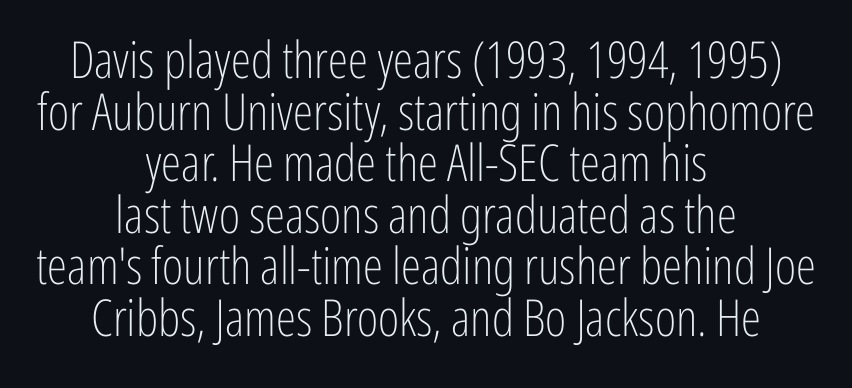
You can tell it's not italic because the verticals are truly vertical. This reads as an unemphasized weight, regular at the heaviest. A typesetter would label this face a sans. Leading: reduced. Caption: standard tracking, unaltered.
